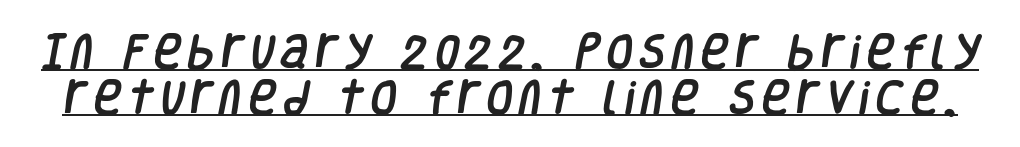
Q: Is the typeface a serif or a sans-serif typeface? A: Sans-serif.
Q: Is the text underlined? A: Yes.
Q: Width (condensed, normal, or wide)? A: Condensed.
Q: Stroke contrast? A: Low.
Q: x-height? A: Large.
Q: Monospaced? A: No.
